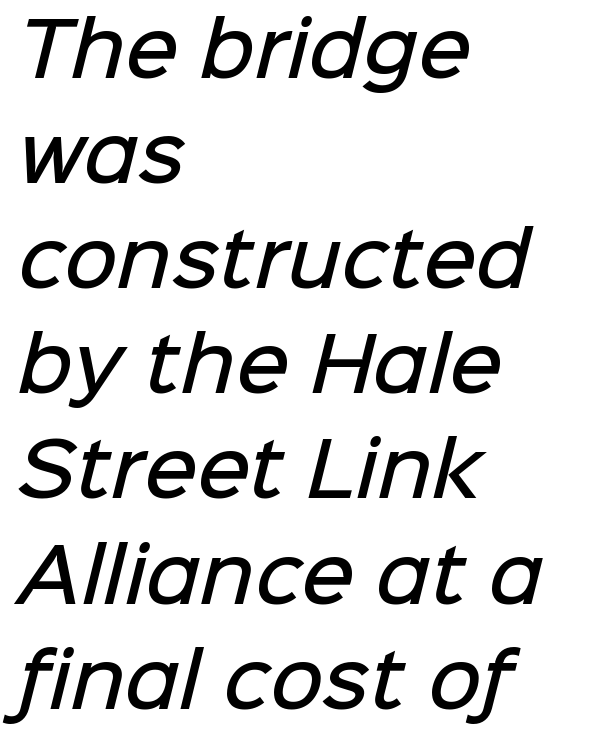
The image shows 73 px semibold sans-serif type; set left-aligned, normal line spacing (1.44x), normal letter spacing, not underlined; low stroke contrast and a medium x-height.
